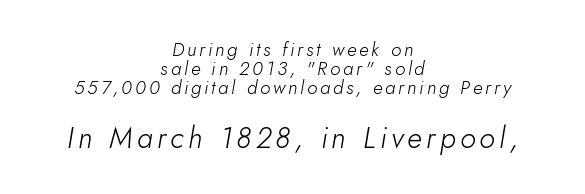
Note: smaller setting up top, larger setting below. Posture: slanted. The passage shown stacks its lines with hardly any gap. This sample is center-justified, so both line endings float freely. Stroke mass is kept to a normal reading level or below.
